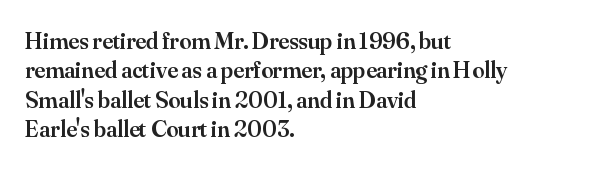
The image shows 24 px text type, upright; set left-aligned, line spacing 1.22x, normal letter spacing, not underlined.
